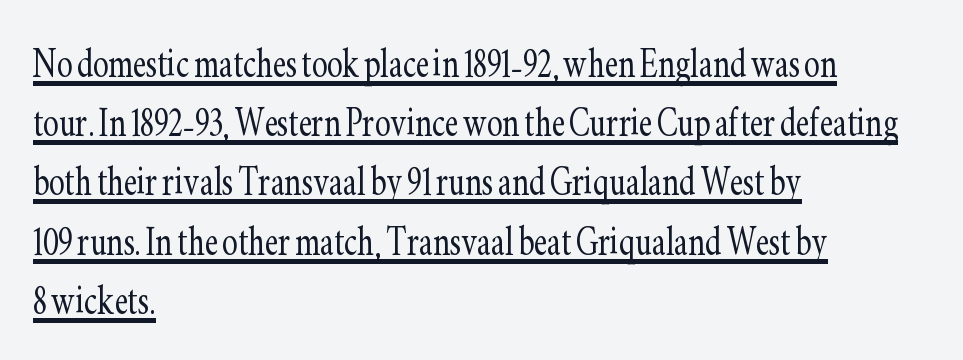
{"serif": "yes", "italic": "no", "bold": "no", "weight": "light", "width": "condensed", "stroke_contrast": "low", "x_height": "small", "monospaced": "no", "underline": "yes", "align": "left", "line_spacing": "normal", "line_spacing_ratio": 1.26, "letter_spacing": "normal", "letter_spacing_em": 0.0, "glyph_px": 47}
